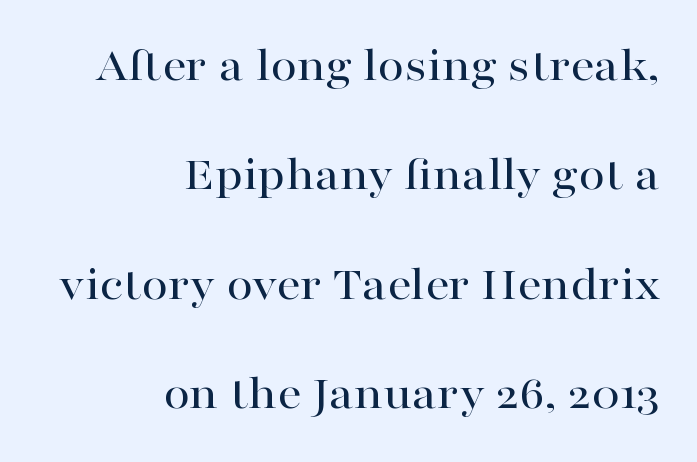
The image shows 48 px wide serif type, upright; set right-aligned, loose line spacing (2.28x), normal letter spacing, not underlined; high stroke contrast and a medium x-height.
